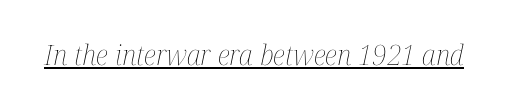
Q: Is the text bold? A: No.
Q: Is the text italic (slanted)? A: Yes, it leans right by about 12 degrees.
Q: Is the text underlined? A: Yes.
Q: Is the spacing between letters normal or unusually wide? A: Normal.
Q: Width (condensed, normal, or wide)? A: Condensed.
Q: Stroke contrast? A: Medium.
Q: x-height? A: Medium.
Q: Monospaced? A: No.
